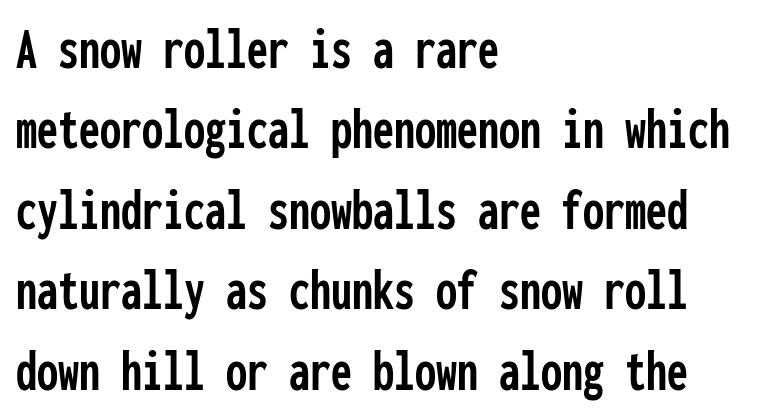
Notice how the passage keeps a crisp vertical edge on the left only. Words float on clear page, feet unadorned. The face used here is rendered with its standard letterfit. Here the designer chose a console-style face with uniform glyph widths. Nope, not italic — everything's standing straight.
